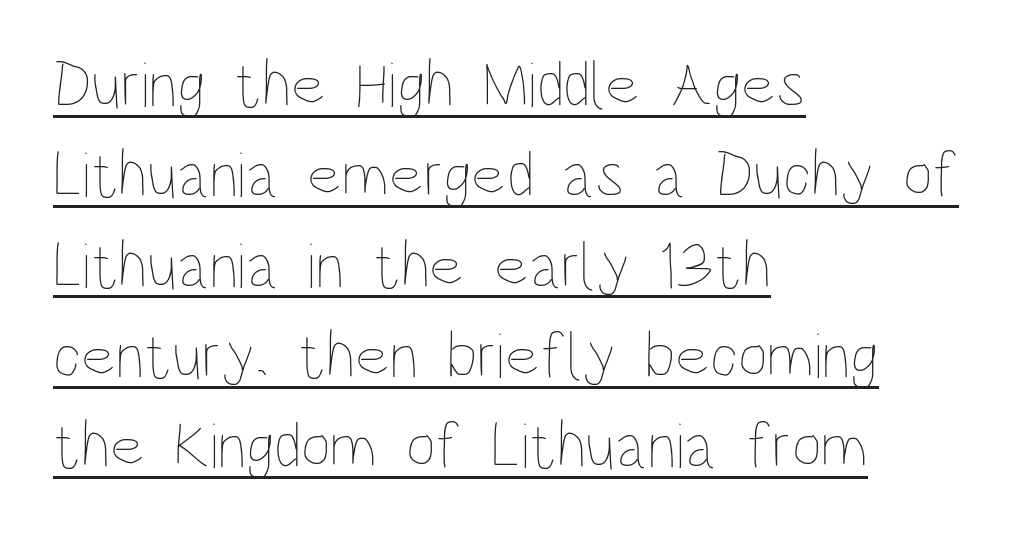
Q: Is the text bold? A: No.
Q: Is the text italic (slanted)? A: No, it is upright.
Q: Is the text underlined? A: Yes.
Q: How is the paragraph aligned? A: Left-aligned.
Q: Is the spacing between letters normal or unusually wide? A: Normal.
Q: Is the spacing between lines tight, normal or loose? A: Normal.
Q: Width (condensed, normal, or wide)? A: Condensed.
Q: Stroke contrast? A: Low.
Q: x-height? A: Large.
Q: Monospaced? A: No.
